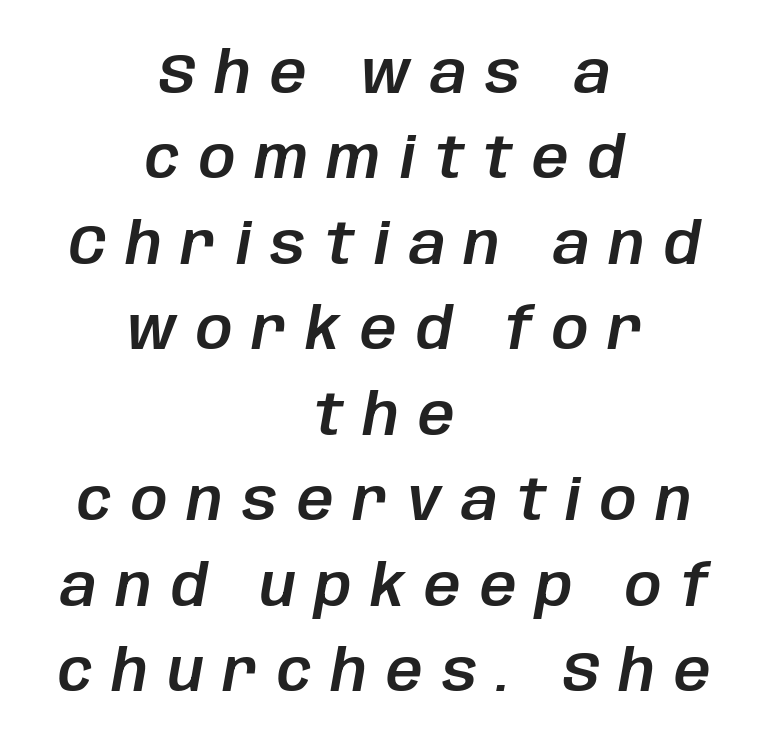
{"italic": "yes", "lean": "right", "slant_degrees": 10, "width": "normal", "stroke_contrast": "low", "x_height": "large", "monospaced": "no", "underline": "no", "align": "center", "line_spacing": "normal", "line_spacing_ratio": 1.5, "letter_spacing": "wide", "letter_spacing_em": 0.34, "glyph_px": 57}
